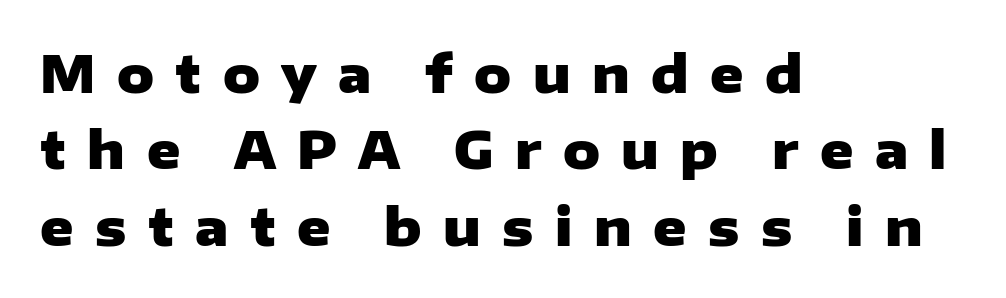
Varying glyph widths throughout — classic text-font behaviour. The area under the type is left untouched. Does extra space separate the letters? Yes, quite a lot of it. Unlike a traditional serif, this face leaves its strokes unadorned.
